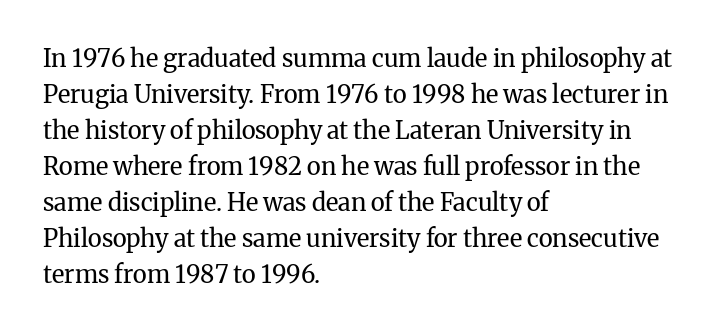
Q: Is the text bold? A: No.
Q: Is the text italic (slanted)? A: No, it is upright.
Q: Is the text underlined? A: No.
Q: How is the paragraph aligned? A: Left-aligned.
Q: Is the spacing between letters normal or unusually wide? A: Normal.
Q: Is the spacing between lines tight, normal or loose? A: Normal.
